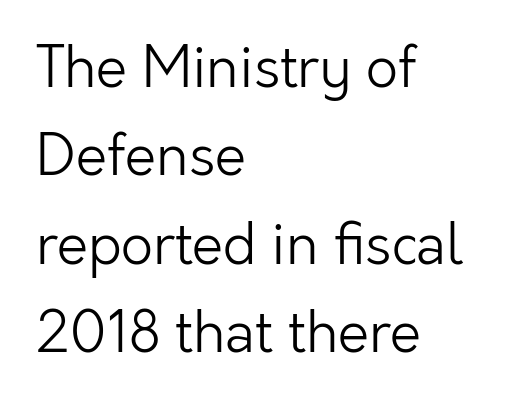
{"serif": "no", "italic": "no", "bold": "no", "weight": "light", "width": "normal", "stroke_contrast": "low", "x_height": "medium", "monospaced": "no", "underline": "no", "align": "left", "line_spacing": "normal", "line_spacing_ratio": 1.58, "letter_spacing": "normal", "letter_spacing_em": 0.0, "glyph_px": 56}
